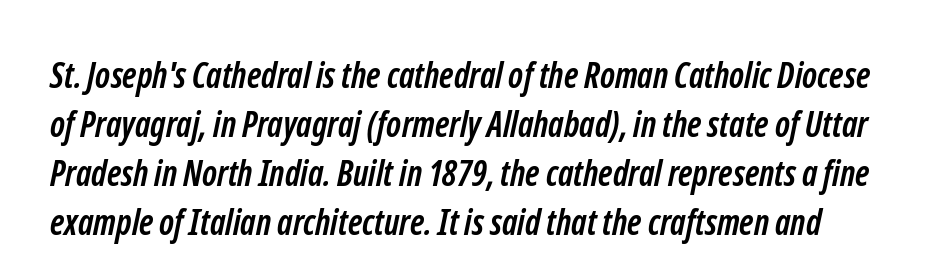
Q: Is the text bold? A: Yes.
Q: Is the typeface a serif or a sans-serif typeface? A: Sans-serif.
Q: Is the text underlined? A: No.
Q: Is the spacing between letters normal or unusually wide? A: Normal.
Q: Is the spacing between lines tight, normal or loose? A: Normal.
Q: Width (condensed, normal, or wide)? A: Condensed.
Q: Stroke contrast? A: Low.
Q: x-height? A: Medium.
Q: Monospaced? A: No.
